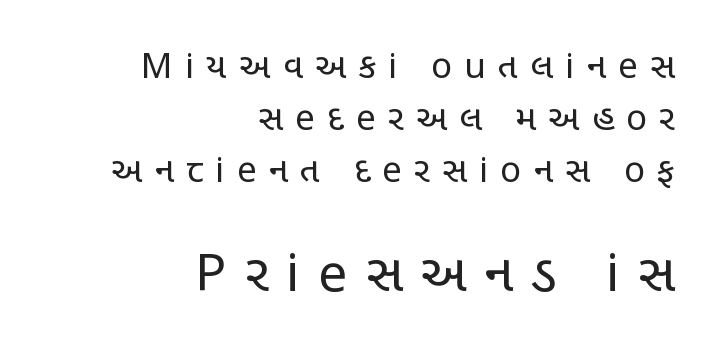
Q: Is the text bold? A: No.
Q: Is the text italic (slanted)? A: No, it is upright.
Q: Is the typeface a serif or a sans-serif typeface? A: Sans-serif.
Q: Is the text underlined? A: No.
Q: How is the paragraph aligned? A: Right-aligned.
Q: Is the spacing between letters normal or unusually wide? A: Unusually wide.
Q: Is the spacing between lines tight, normal or loose? A: Normal.
Q: Which block of text is set in a larger size, the first (top) or the second (bottom)? A: The second (bottom) one.
Q: Width (condensed, normal, or wide)? A: Condensed.
Q: Stroke contrast? A: Low.
Q: x-height? A: Large.
Q: Monospaced? A: No.
